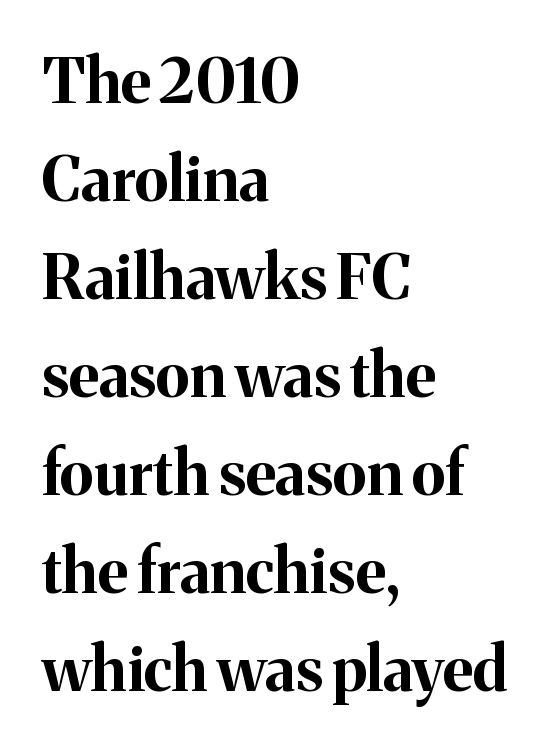
Q: Is the text bold? A: Yes.
Q: Is the text italic (slanted)? A: No, it is upright.
Q: Is the typeface a serif or a sans-serif typeface? A: Serif.
Q: Is the text underlined? A: No.
Q: How is the paragraph aligned? A: Left-aligned.
Q: Is the spacing between letters normal or unusually wide? A: Normal.
Q: Is the spacing between lines tight, normal or loose? A: Normal.
Q: Width (condensed, normal, or wide)? A: Normal.
Q: Stroke contrast? A: Medium.
Q: x-height? A: Medium.
Q: Monospaced? A: No.
